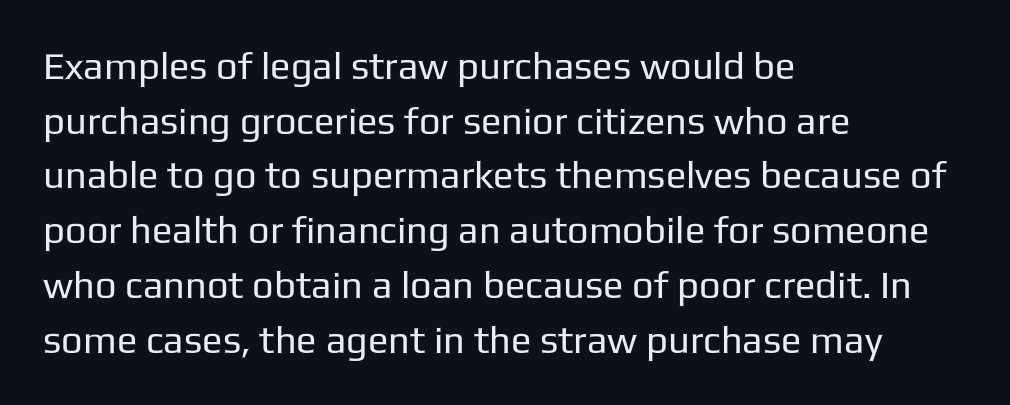
Do the letters lean? They stand straight. The rows are spaced the way most documents space them. Summary of weight: not heavy and not bold. Is this a fixed-width face? No — the glyphs have proportional, varying widths.
